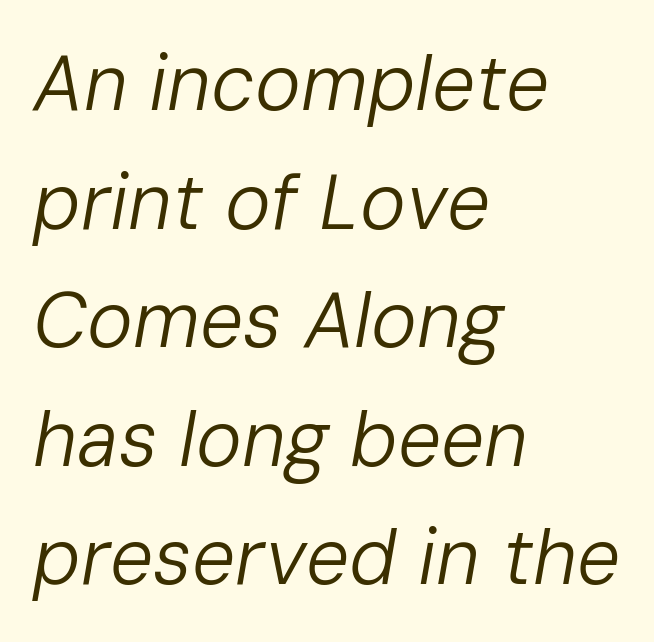
Has an underline been added? It has not. What stands out about the letter spacing? Nothing — it is the standard amount. Designer's note — italics engaged. Varying glyph widths throughout — classic text-font behaviour.
